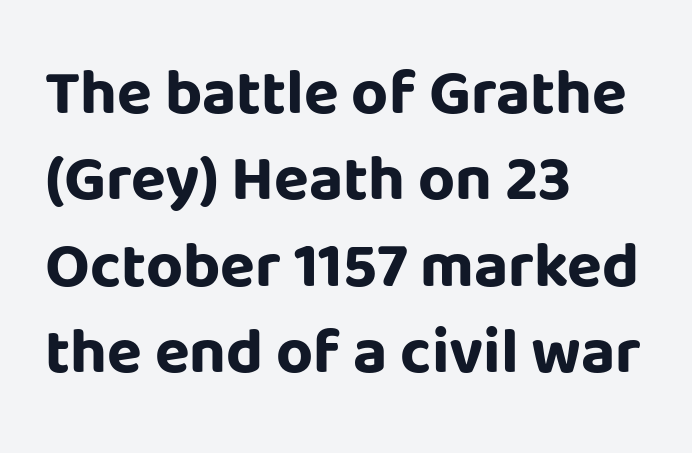
The image shows 64 px bold sans-serif type, upright; set left-aligned, normal line spacing (1.35x), normal letter spacing, not underlined; low stroke contrast and a large x-height.
